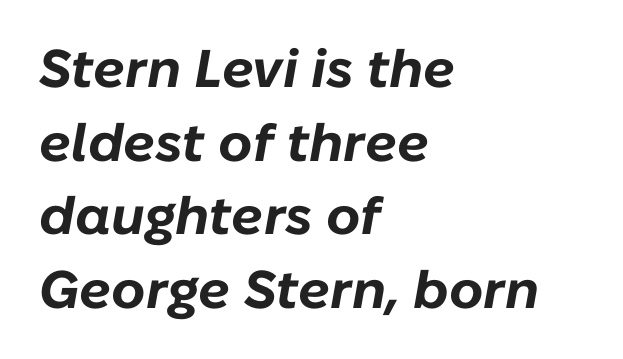
Bold? Absolutely — the strokes are thick and heavy. Character widths vary here, with narrow letters taking less room than wide ones. Horizontal alignment here is leftward, the default for most running prose. The words here are not underlined. Quick note: interline space is typical.
